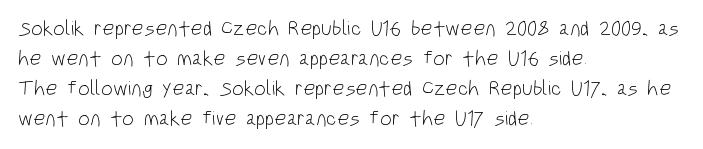
Q: Is the text bold? A: No.
Q: Is the text italic (slanted)? A: No, it is upright.
Q: Is the text underlined? A: No.
Q: How is the paragraph aligned? A: Left-aligned.
Q: Is the spacing between letters normal or unusually wide? A: Normal.
Q: Is the spacing between lines tight, normal or loose? A: Normal.
